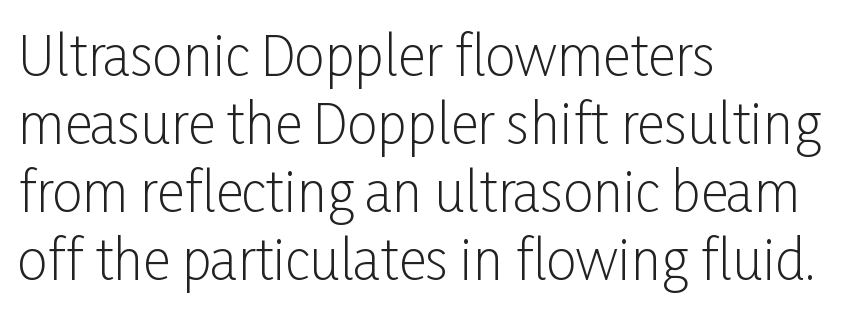
The image shows 54 px light, condensed sans-serif type, upright; set left-aligned, normal line spacing (1.26x), normal letter spacing, not underlined; low stroke contrast and a medium x-height.
